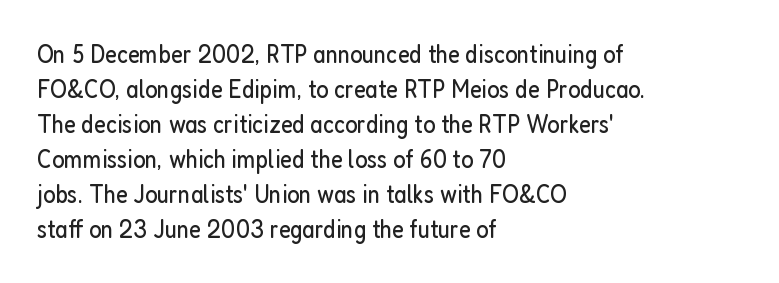
Q: Is the text bold? A: No.
Q: Is the text italic (slanted)? A: No, it is upright.
Q: Is the text underlined? A: No.
Q: How is the paragraph aligned? A: Left-aligned.
Q: Is the spacing between letters normal or unusually wide? A: Normal.
Q: Is the spacing between lines tight, normal or loose? A: Normal.
